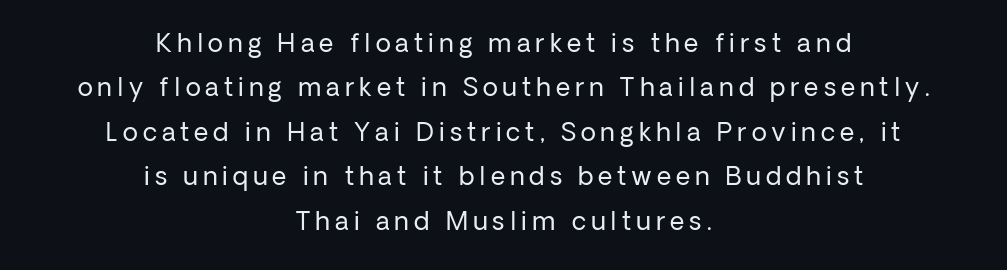
The gaps between neighbouring characters are conspicuously large. Italic: no, the glyphs are upright roman. The rag falls on both sides of this text block equally. Each stroke keeps to a modest, everyday thickness or less.
